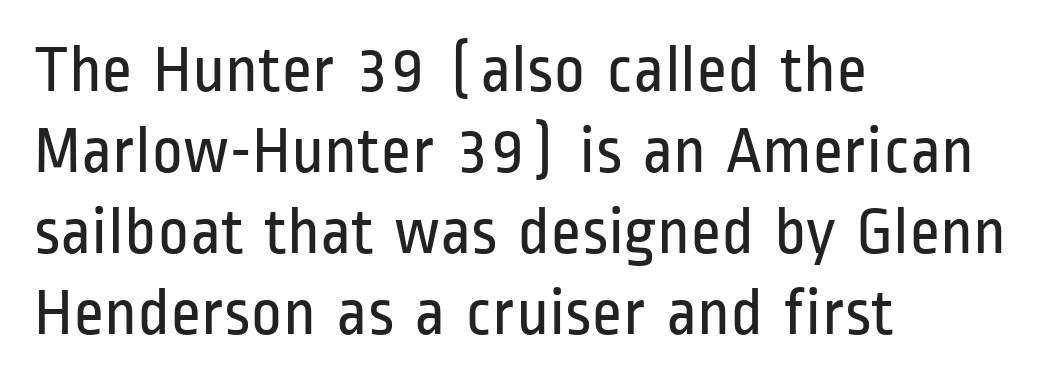
{"serif": "no", "italic": "no", "bold": "no", "weight": "regular", "width": "condensed", "stroke_contrast": "low", "x_height": "medium", "monospaced": "no", "underline": "no", "align": "left", "line_spacing_ratio": 1.21, "letter_spacing": "normal", "letter_spacing_em": 0.0, "glyph_px": 67}
